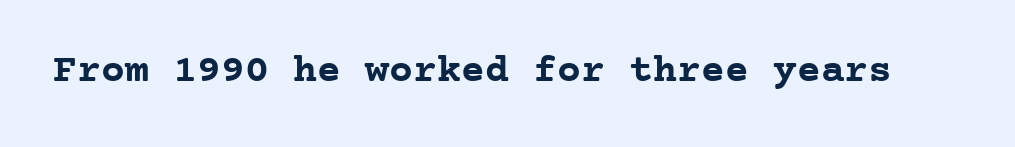
{"serif": "yes", "italic": "no", "bold": "yes", "weight": "semibold", "width": "normal", "stroke_contrast": "low", "x_height": "medium", "monospaced": "yes", "underline": "no", "letter_spacing": "normal", "letter_spacing_em": 0.0, "glyph_px": 40}
